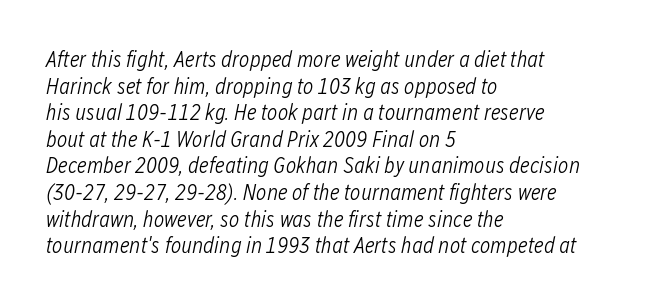
Q: Is the text bold? A: No.
Q: Is the text italic (slanted)? A: Yes, it leans right by about 12 degrees.
Q: Is the text underlined? A: No.
Q: How is the paragraph aligned? A: Left-aligned.
Q: Is the spacing between letters normal or unusually wide? A: Normal.
